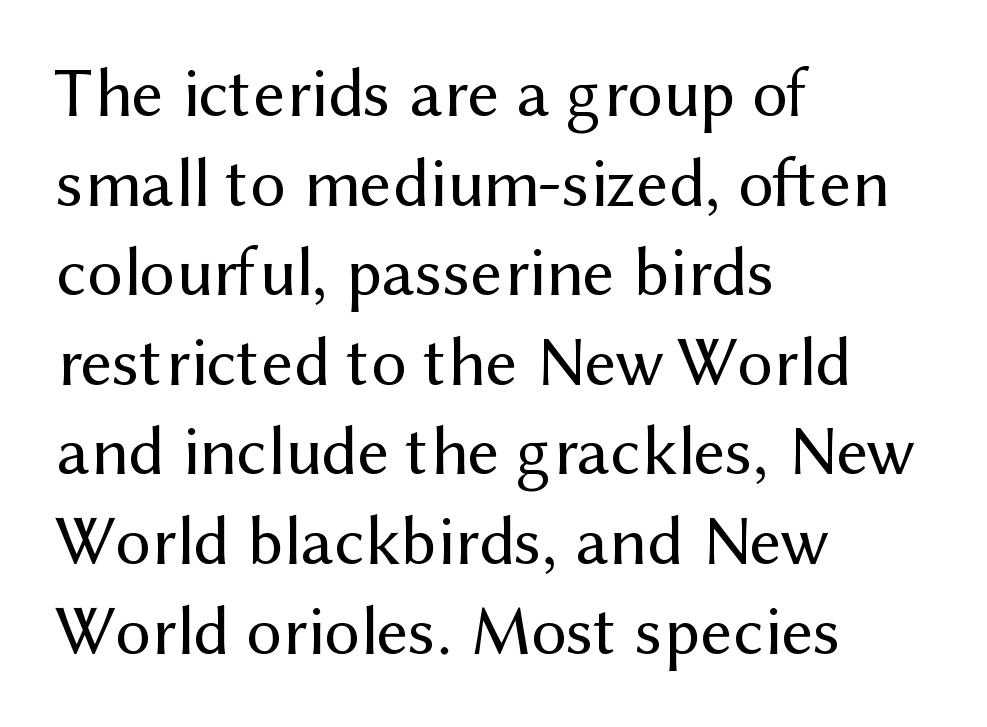
Q: Is the text bold? A: No.
Q: Is the text italic (slanted)? A: No, it is upright.
Q: Is the typeface a serif or a sans-serif typeface? A: Sans-serif.
Q: Is the text underlined? A: No.
Q: How is the paragraph aligned? A: Left-aligned.
Q: Is the spacing between letters normal or unusually wide? A: Normal.
Q: Is the spacing between lines tight, normal or loose? A: Normal.
Q: Width (condensed, normal, or wide)? A: Normal.
Q: Stroke contrast? A: Medium.
Q: x-height? A: Medium.
Q: Monospaced? A: No.
